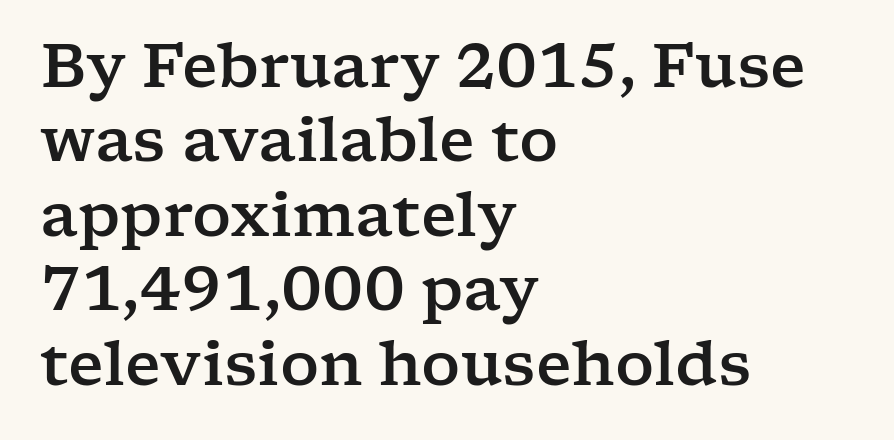
{"serif": "yes", "italic": "no", "width": "wide", "stroke_contrast": "low", "x_height": "medium", "monospaced": "no", "underline": "no", "align": "left", "line_spacing_ratio": 1.22, "letter_spacing": "normal", "letter_spacing_em": 0.0, "glyph_px": 61}
